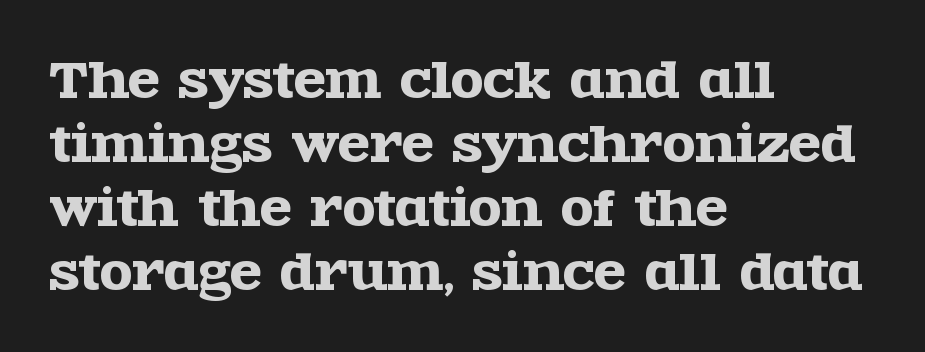
{"serif": "yes", "italic": "no", "width": "wide", "x_height": "large", "monospaced": "no", "underline": "no", "align": "left", "line_spacing": "normal", "line_spacing_ratio": 1.36, "letter_spacing": "normal", "letter_spacing_em": 0.0, "glyph_px": 47}
